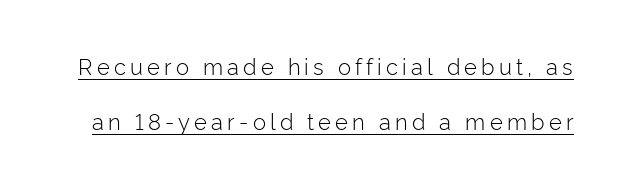
No extra ink here — the face is not bold. Quick note: underline on. Ascenders rise straight up at ninety degrees. The line-height multiplier appears high, well above default.
